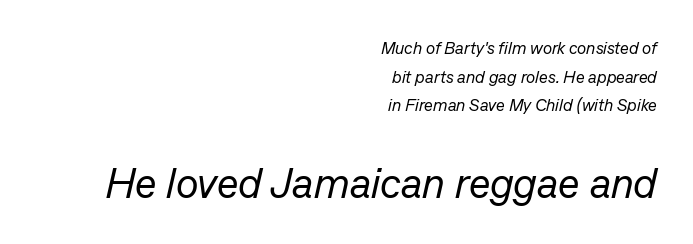
{"italic": "yes", "lean": "right", "slant_degrees": 13, "bold": "no", "weight": "regular", "width": "normal", "stroke_contrast": "low", "x_height": "medium", "monospaced": "no", "underline": "no", "align": "right", "line_spacing": "normal", "line_spacing_ratio": 1.68, "letter_spacing": "normal", "letter_spacing_em": 0.0, "larger_block": "second", "size_ratio": 2.47, "glyph_px": 42}
